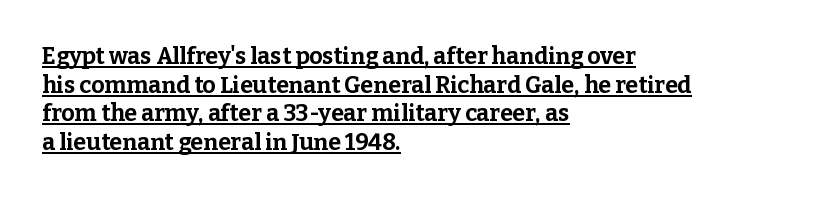
The rendered words wear a rule along their underside. The sample has been set heavy, in full bold. Unlike italic type, these characters show no tilt at all. The rendering keeps characters at their native spacing.
